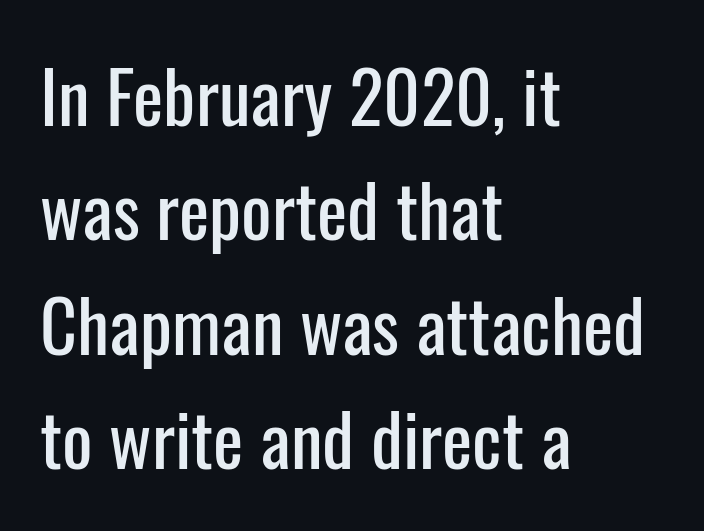
The image shows 72 px condensed sans-serif type, upright; set left-aligned, normal line spacing (1.59x), normal letter spacing, not underlined; low stroke contrast and a medium x-height.
